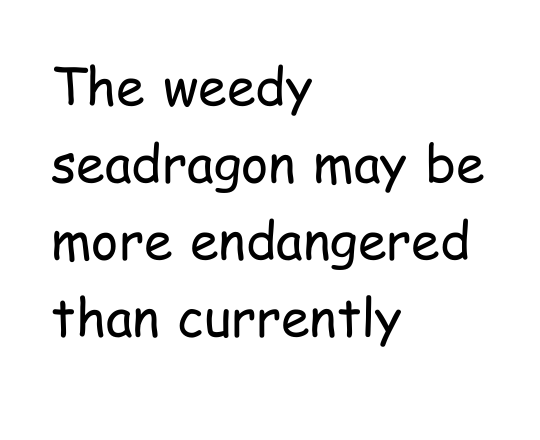
Q: Is the text bold? A: No.
Q: Is the text italic (slanted)? A: No, it is upright.
Q: Is the typeface a serif or a sans-serif typeface? A: Sans-serif.
Q: Is the text underlined? A: No.
Q: How is the paragraph aligned? A: Left-aligned.
Q: Is the spacing between letters normal or unusually wide? A: Normal.
Q: Is the spacing between lines tight, normal or loose? A: Normal.
Q: Width (condensed, normal, or wide)? A: Condensed.
Q: Stroke contrast? A: Low.
Q: x-height? A: Medium.
Q: Monospaced? A: No.
